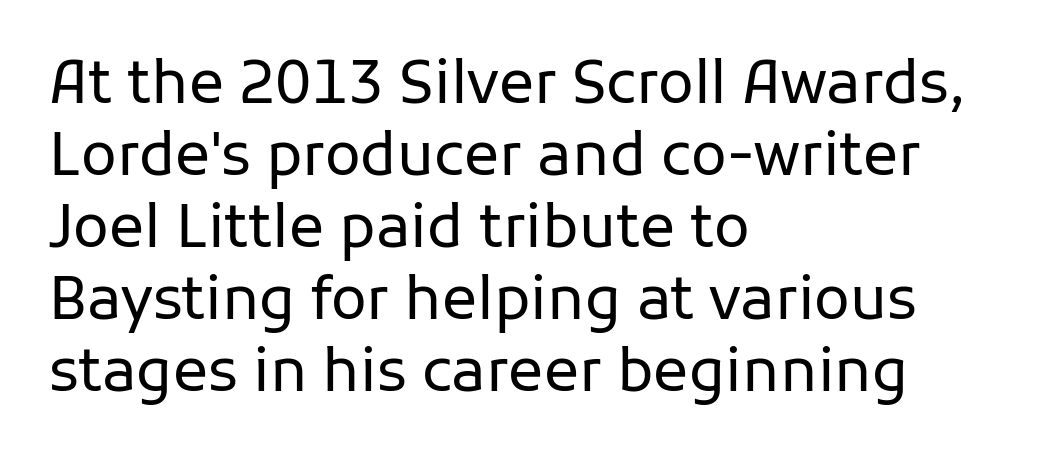
{"serif": "no", "italic": "no", "bold": "no", "weight": "regular", "width": "normal", "stroke_contrast": "low", "x_height": "medium", "monospaced": "no", "underline": "no", "align": "left", "line_spacing_ratio": 1.22, "letter_spacing": "normal", "letter_spacing_em": 0.0, "glyph_px": 59}
